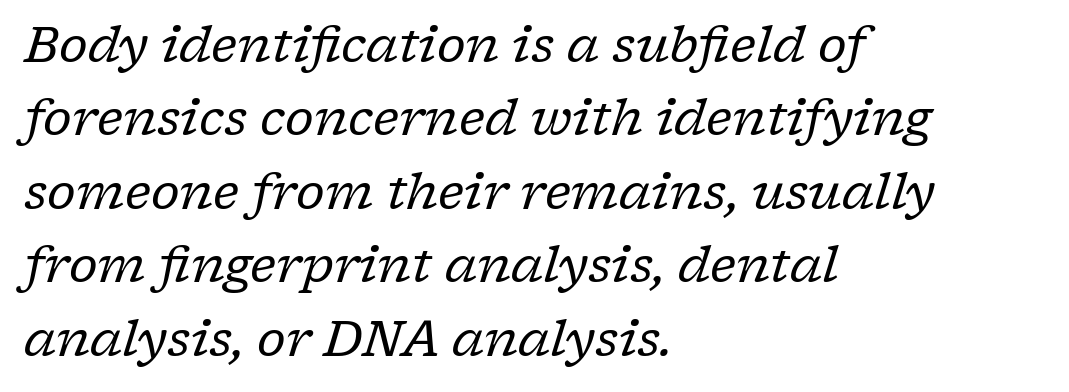
The image shows 49 px regular-weight serif type, italic (leaning right); set left-aligned, normal line spacing (1.5x), normal letter spacing, not underlined; low stroke contrast and a medium x-height.
